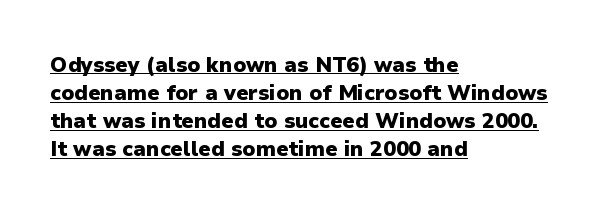
The image shows 21 px bold type, upright; set left-aligned, normal line spacing (1.34x), normal letter spacing, underlined.
